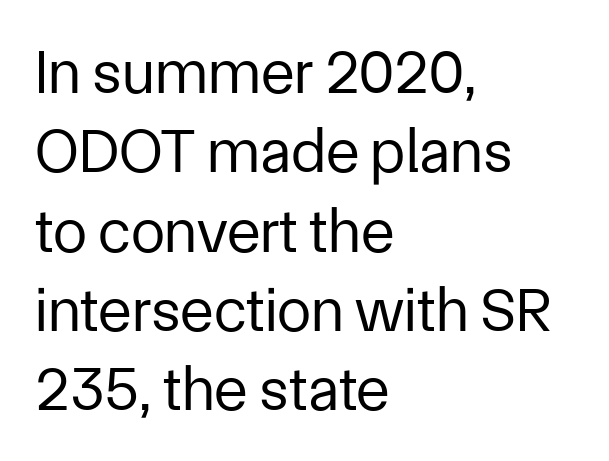
{"serif": "no", "italic": "no", "bold": "no", "weight": "regular", "width": "normal", "stroke_contrast": "low", "x_height": "medium", "monospaced": "no", "underline": "no", "align": "left", "line_spacing": "normal", "line_spacing_ratio": 1.28, "letter_spacing": "normal", "letter_spacing_em": 0.0, "glyph_px": 62}
